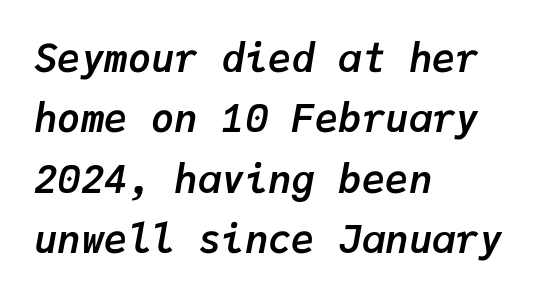
Q: Is the text bold? A: Yes.
Q: Is the text italic (slanted)? A: Yes, it leans right by about 9 degrees.
Q: Is the text underlined? A: No.
Q: How is the paragraph aligned? A: Left-aligned.
Q: Is the spacing between letters normal or unusually wide? A: Normal.
Q: Is the spacing between lines tight, normal or loose? A: Normal.
Q: Width (condensed, normal, or wide)? A: Normal.
Q: Stroke contrast? A: Low.
Q: x-height? A: Medium.
Q: Monospaced? A: Yes.
